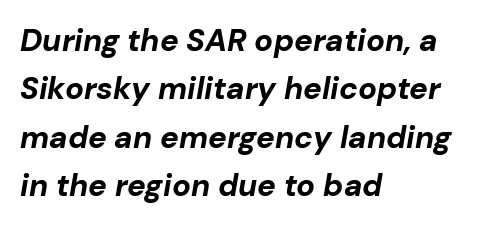
The image shows 31 px bold type, italic (leaning right); set left-aligned, normal line spacing (1.56x), normal letter spacing, not underlined; low stroke contrast and a medium x-height.
